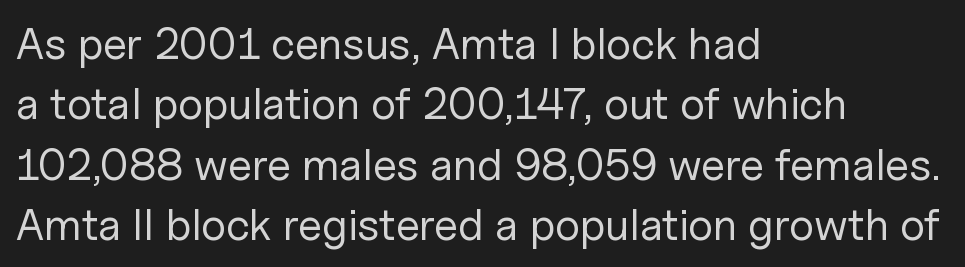
{"serif": "no", "italic": "no", "bold": "no", "weight": "regular", "width": "normal", "stroke_contrast": "low", "x_height": "medium", "monospaced": "no", "underline": "no", "align": "left", "line_spacing": "normal", "line_spacing_ratio": 1.37, "letter_spacing": "normal", "letter_spacing_em": 0.0, "glyph_px": 44}
